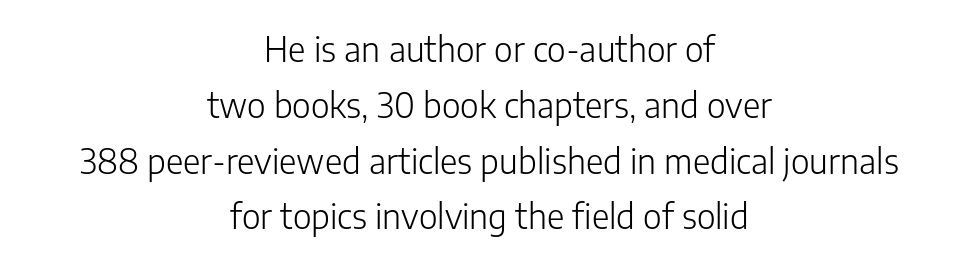
{"serif": "no", "italic": "no", "bold": "no", "weight": "light", "width": "normal", "stroke_contrast": "low", "x_height": "medium", "monospaced": "no", "underline": "no", "align": "center", "line_spacing": "normal", "line_spacing_ratio": 1.64, "letter_spacing": "normal", "letter_spacing_em": 0.0, "glyph_px": 34}
